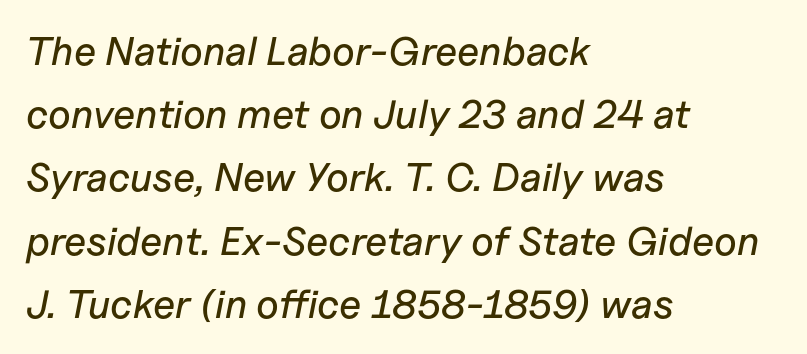
{"italic": "yes", "lean": "right", "slant_degrees": 11, "width": "normal", "stroke_contrast": "low", "x_height": "medium", "monospaced": "no", "underline": "no", "align": "left", "line_spacing": "normal", "line_spacing_ratio": 1.58, "letter_spacing": "normal", "letter_spacing_em": 0.0, "glyph_px": 40}
